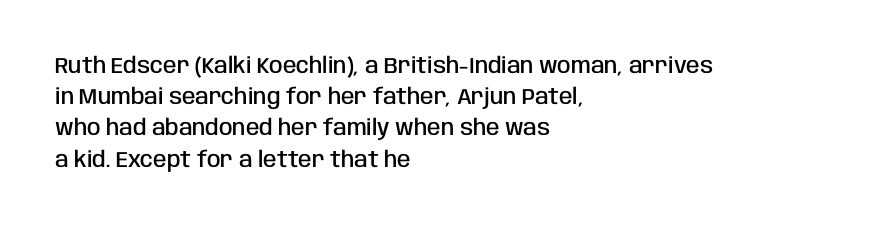
The image shows 22 px text type, upright; set left-aligned, normal line spacing (1.42x), normal letter spacing, not underlined.
